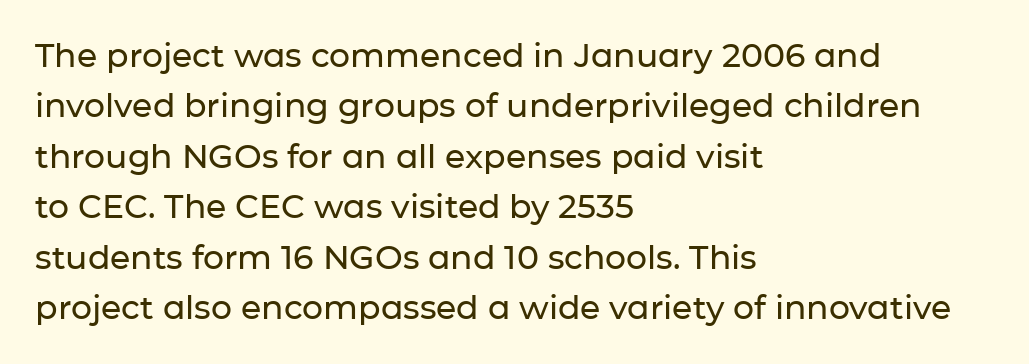
The rendering uses natural spacing where letterforms have individual widths. Honestly, there is no underline to notice here at all. Tracking here is standard; glyphs follow each other at the usual distance. The lettering stays uniformly vertical, giving the passage a roman look. Is there much room between lines? A standard amount, neither cramped nor airy. The lines in this sample share a left origin and differ only in where they stop.
